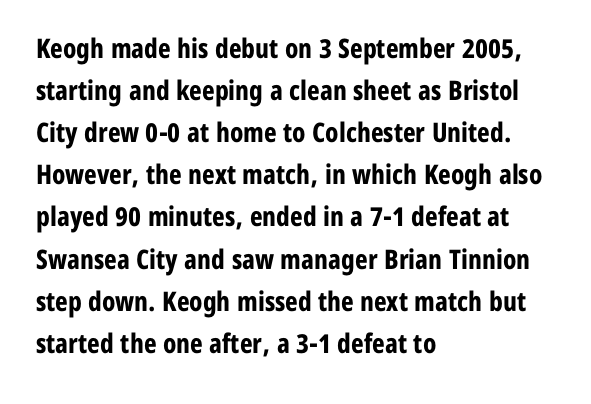
The image shows 27 px bold type, upright; set left-aligned, normal line spacing (1.56x), normal letter spacing, not underlined.
